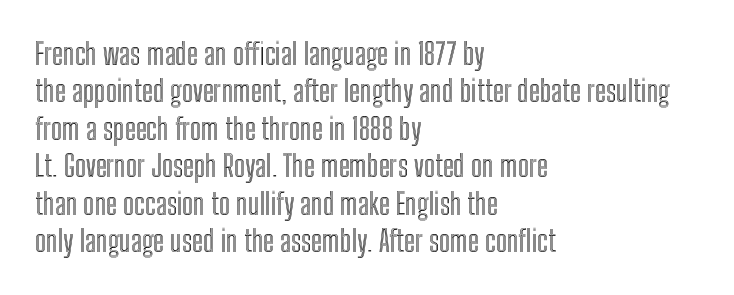
The image shows 30 px condensed type, upright; set left-aligned, normal line spacing (1.25x), normal letter spacing, not underlined; a medium x-height.
